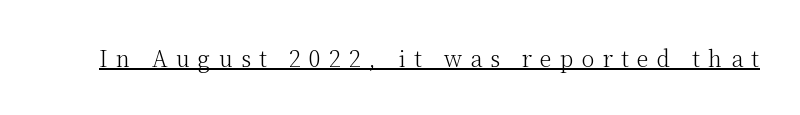
Q: Is the text bold? A: No.
Q: Is the text italic (slanted)? A: No, it is upright.
Q: Is the text underlined? A: Yes.
Q: Is the spacing between letters normal or unusually wide? A: Unusually wide.
